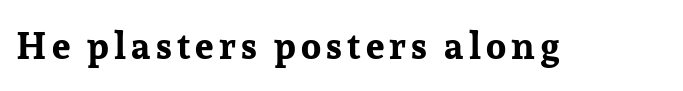
{"serif": "yes", "italic": "no", "bold": "yes", "weight": "bold", "width": "normal", "stroke_contrast": "low", "x_height": "medium", "monospaced": "no", "underline": "no", "glyph_px": 37}
